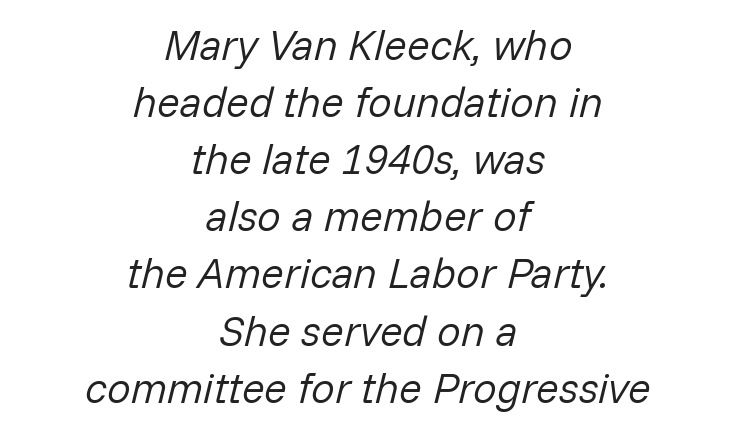
Stems here are at most as thick as an everyday book face. Whoever set this chose a conventional vertical rhythm. Leftover space on each line is divided equally before and after the words. It's the slanting kind of type. Letter spacing: default.
